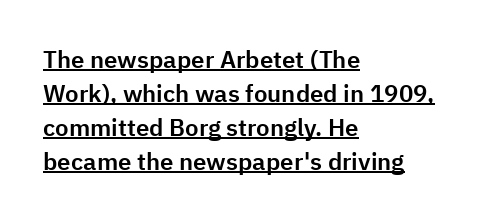
{"italic": "no", "underline": "yes", "align": "left", "line_spacing": "normal", "line_spacing_ratio": 1.41, "letter_spacing": "normal", "letter_spacing_em": 0.0, "glyph_px": 24}
